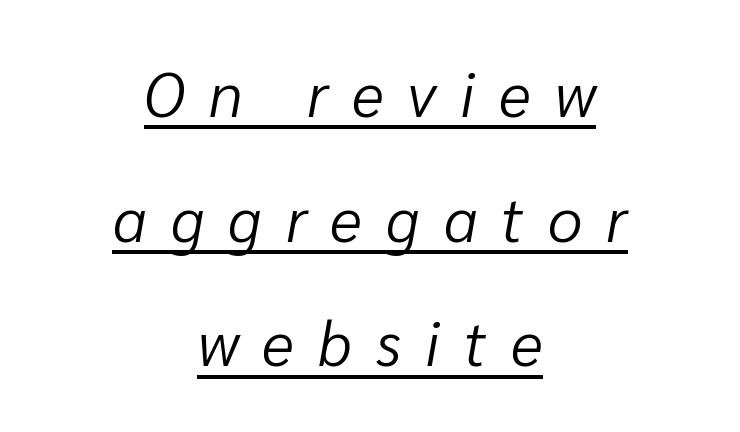
{"italic": "yes", "lean": "right", "slant_degrees": 10, "bold": "no", "weight": "light", "width": "normal", "stroke_contrast": "low", "x_height": "medium", "monospaced": "no", "underline": "yes", "align": "center", "line_spacing": "loose", "line_spacing_ratio": 2.01, "letter_spacing": "wide", "letter_spacing_em": 0.39, "glyph_px": 62}
